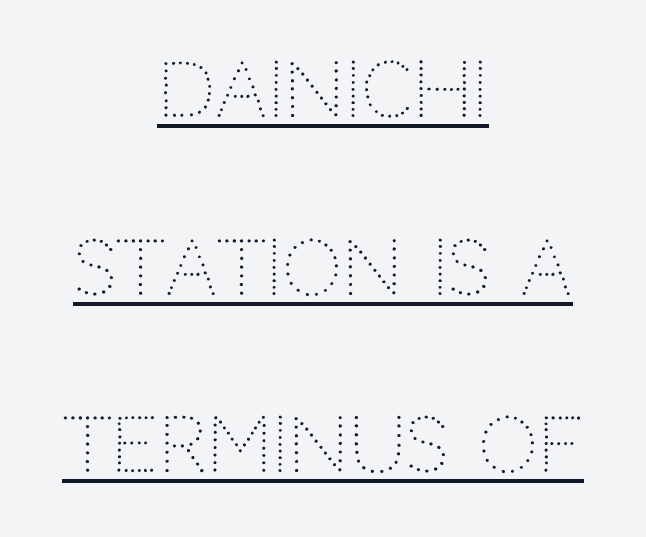
Q: Is the text bold? A: No.
Q: Is the text italic (slanted)? A: No, it is upright.
Q: Is the typeface a serif or a sans-serif typeface? A: Sans-serif.
Q: Is the text underlined? A: Yes.
Q: How is the paragraph aligned? A: Centered.
Q: Is the spacing between letters normal or unusually wide? A: Normal.
Q: Is the spacing between lines tight, normal or loose? A: Loose.
Q: Width (condensed, normal, or wide)? A: Normal.
Q: Stroke contrast? A: Low.
Q: x-height? A: Large.
Q: Monospaced? A: No.
